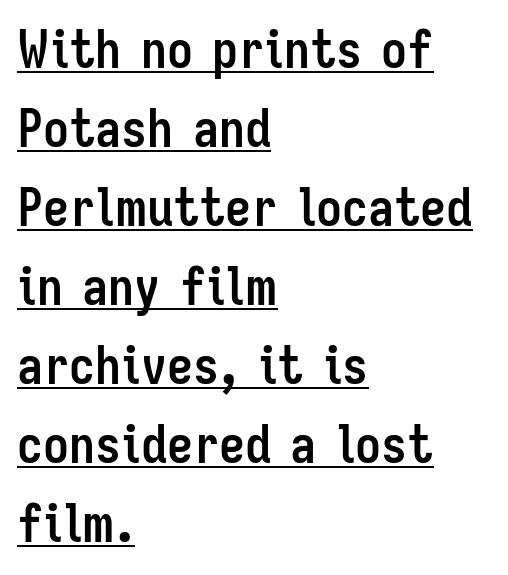
Q: Is the text bold? A: Yes.
Q: Is the text italic (slanted)? A: No, it is upright.
Q: Is the typeface a serif or a sans-serif typeface? A: Sans-serif.
Q: Is the text underlined? A: Yes.
Q: How is the paragraph aligned? A: Left-aligned.
Q: Is the spacing between letters normal or unusually wide? A: Normal.
Q: Is the spacing between lines tight, normal or loose? A: Normal.
Q: Width (condensed, normal, or wide)? A: Condensed.
Q: Stroke contrast? A: Low.
Q: x-height? A: Medium.
Q: Monospaced? A: No.
